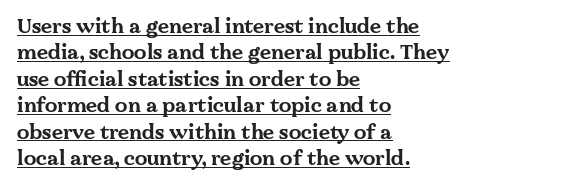
Q: Is the text bold? A: Yes.
Q: Is the text italic (slanted)? A: No, it is upright.
Q: Is the text underlined? A: Yes.
Q: How is the paragraph aligned? A: Left-aligned.
Q: Is the spacing between letters normal or unusually wide? A: Normal.
Q: Is the spacing between lines tight, normal or loose? A: Normal.
